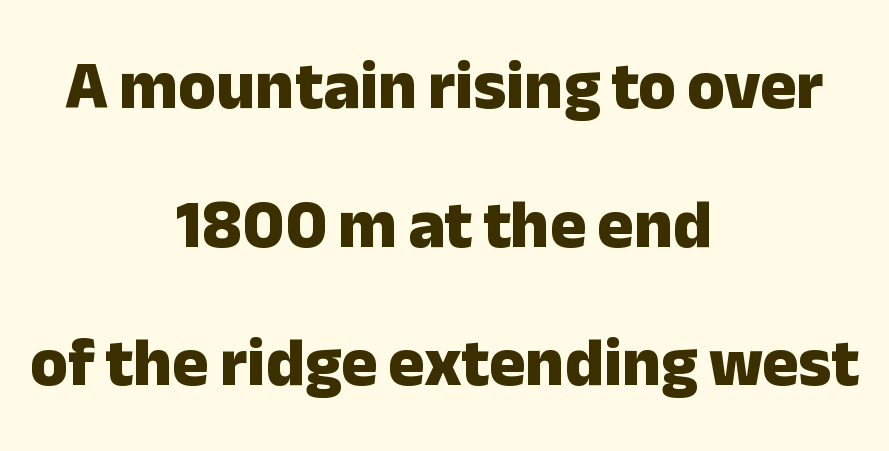
The image shows 68 px heavy sans-serif type, upright; set centered, loose line spacing (2.04x), normal letter spacing, not underlined; low stroke contrast and a medium x-height.
